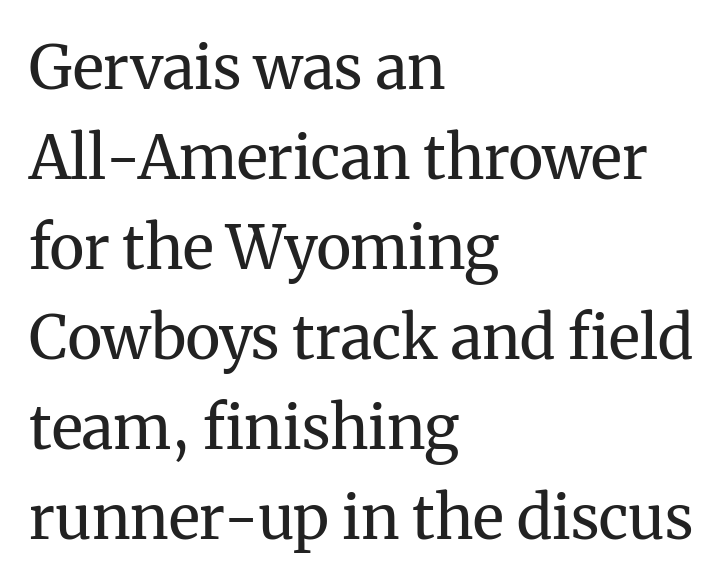
{"serif": "yes", "italic": "no", "bold": "no", "weight": "regular", "width": "normal", "stroke_contrast": "medium", "x_height": "medium", "monospaced": "no", "underline": "no", "align": "left", "line_spacing": "normal", "line_spacing_ratio": 1.5, "letter_spacing": "normal", "letter_spacing_em": 0.0, "glyph_px": 60}
